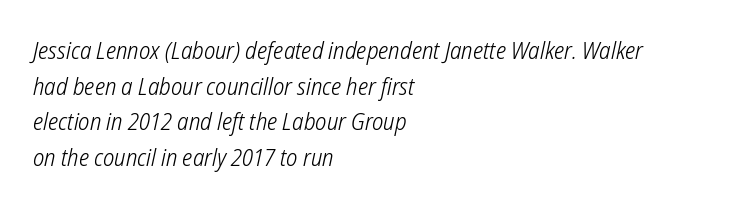
Q: Is the text bold? A: No.
Q: Is the text underlined? A: No.
Q: How is the paragraph aligned? A: Left-aligned.
Q: Is the spacing between letters normal or unusually wide? A: Normal.
Q: Is the spacing between lines tight, normal or loose? A: Normal.
